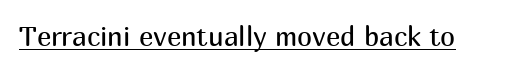
The image shows 27 px text type, upright; set normal letter spacing, underlined.
